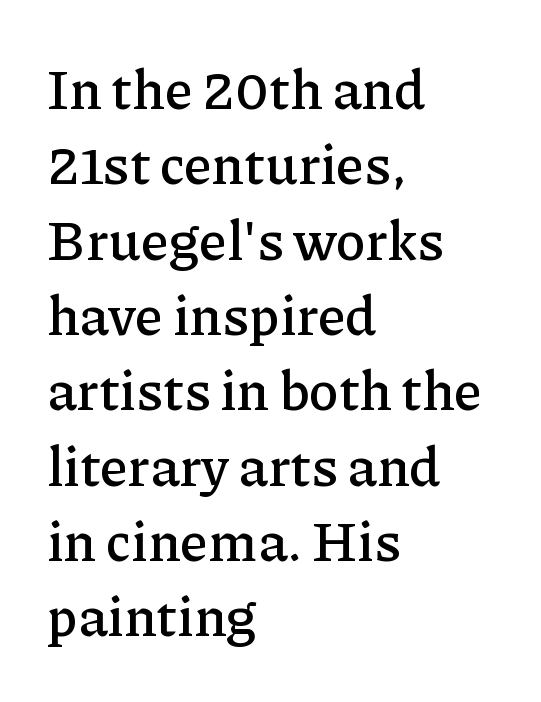
Descenders are the only things crossing below the line. This is roman type, the default non-slanted kind. Here the designer chose a conventional face with non-uniform glyph widths. The paragraph has a hard left edge and a soft right edge. A typesetter would call this leading conventional body-copy spacing. Look at the bottom of the vertical strokes: they flare into serifs here.
